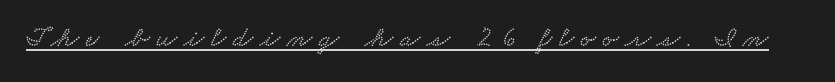
The image shows 29 px wide serif type; set unusually wide letter spacing (+0.24 em), underlined; low stroke contrast and a small x-height.
